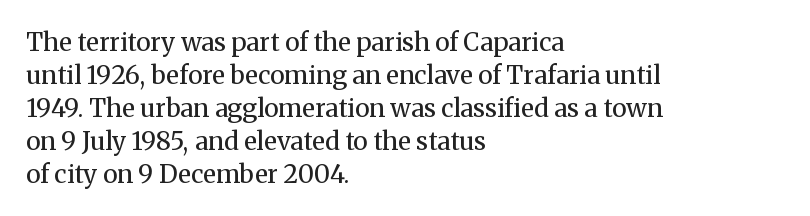
The setting favours the left margin, as ordinary paragraphs usually do. The letters stand upright; this is a roman face. Does the leading feel generous? No, just average. The passage shown has conventional tracking throughout. Each stroke keeps to a modest, everyday thickness or less.
